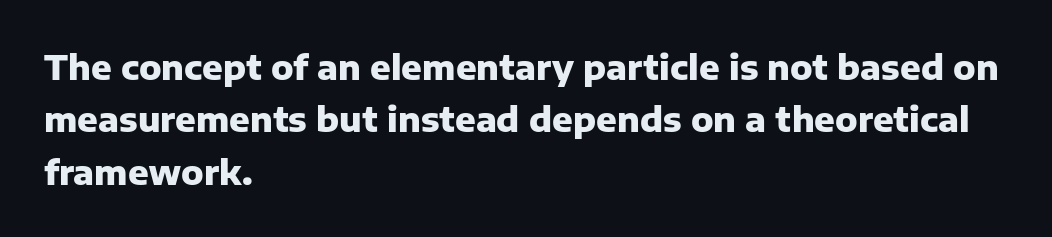
{"serif": "no", "italic": "no", "bold": "yes", "weight": "heavy", "width": "normal", "stroke_contrast": "low", "x_height": "medium", "monospaced": "no", "underline": "no", "align": "left", "line_spacing": "normal", "line_spacing_ratio": 1.54, "letter_spacing": "normal", "letter_spacing_em": 0.0, "glyph_px": 34}
